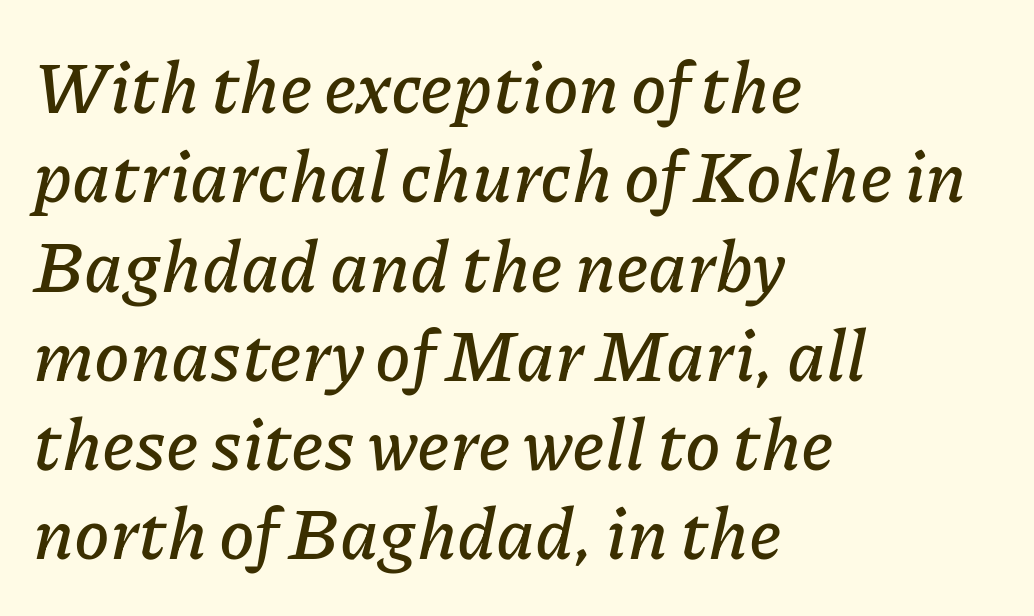
{"italic": "yes", "lean": "right", "slant_degrees": 11, "width": "normal", "stroke_contrast": "low", "x_height": "medium", "monospaced": "no", "underline": "no", "align": "left", "line_spacing_ratio": 1.24, "letter_spacing": "normal", "letter_spacing_em": 0.0, "glyph_px": 72}
